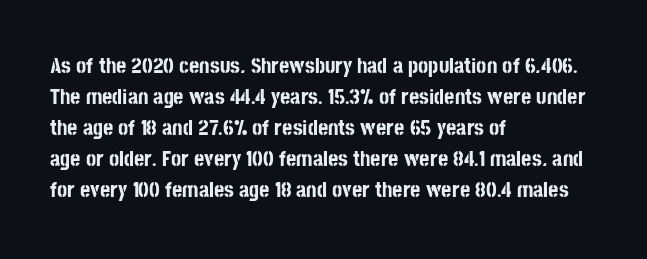
The image shows 22 px bold type, upright; set left-aligned, normal line spacing (1.41x), normal letter spacing, not underlined.
